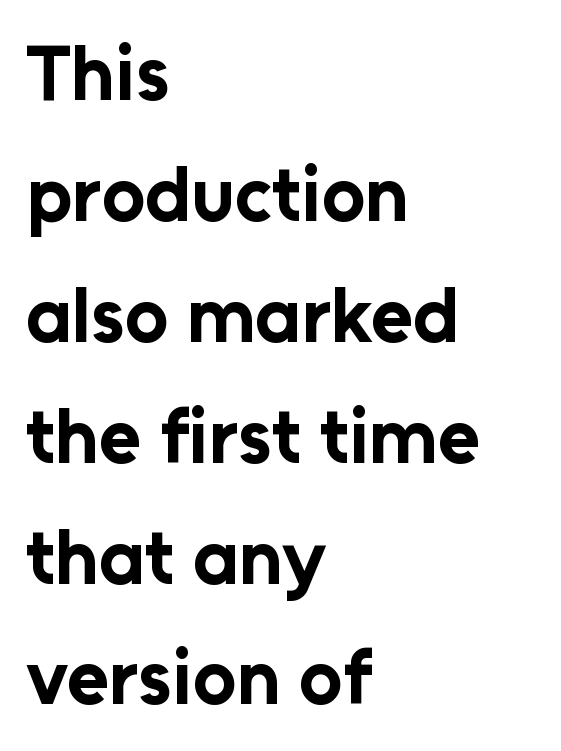
{"serif": "no", "italic": "no", "bold": "yes", "weight": "bold", "width": "normal", "stroke_contrast": "low", "x_height": "medium", "monospaced": "no", "underline": "no", "align": "left", "line_spacing": "normal", "line_spacing_ratio": 1.57, "letter_spacing": "normal", "letter_spacing_em": 0.0, "glyph_px": 77}
